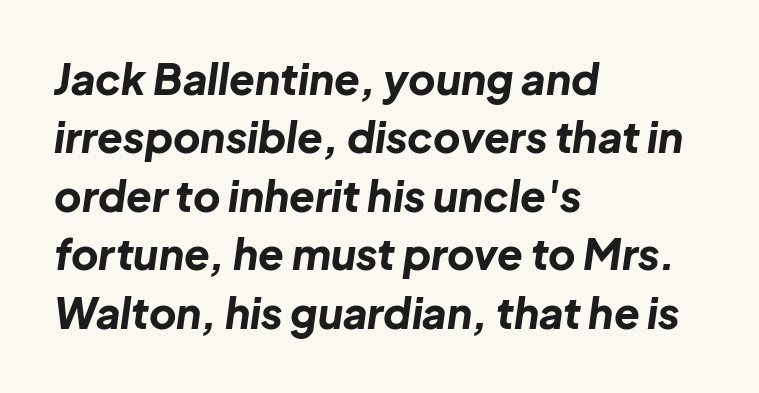
The image shows 42 px bold type, italic (leaning right); set left-aligned, normal line spacing (1.39x), normal letter spacing, not underlined; low stroke contrast and a medium x-height.
